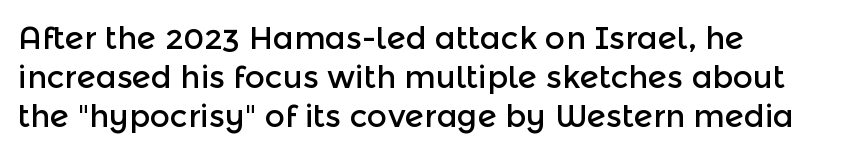
Observe the absence of serifs on each vertical stroke in this sample. In terms of posture, this sample is upright. These lines keep a tight, regular rhythm from letter to letter. Does the leading feel generous? No, just average. Visually the block forms a straight wall on the left and a jagged coastline on the right. Check under the words: just untouched page.
